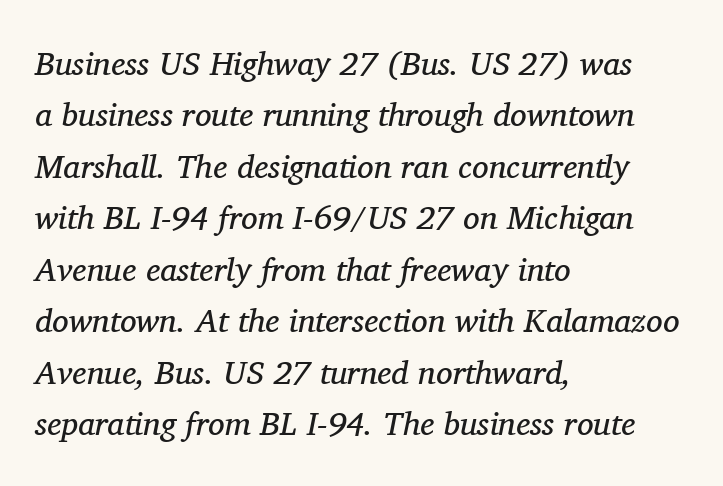
Q: Is the text bold? A: No.
Q: Is the text italic (slanted)? A: Yes, it leans right by about 11 degrees.
Q: Is the typeface a serif or a sans-serif typeface? A: Serif.
Q: Is the text underlined? A: No.
Q: How is the paragraph aligned? A: Left-aligned.
Q: Is the spacing between letters normal or unusually wide? A: Normal.
Q: Is the spacing between lines tight, normal or loose? A: Normal.
Q: Width (condensed, normal, or wide)? A: Normal.
Q: Stroke contrast? A: Medium.
Q: x-height? A: Medium.
Q: Monospaced? A: No.
